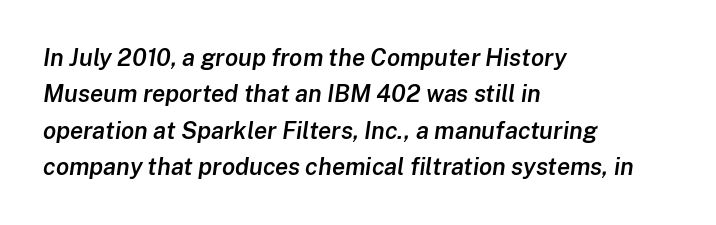
{"italic": "yes", "lean": "right", "slant_degrees": 8, "bold": "semi", "underline": "no", "align": "left", "line_spacing": "normal", "line_spacing_ratio": 1.52, "letter_spacing": "normal", "letter_spacing_em": 0.0, "glyph_px": 24}
